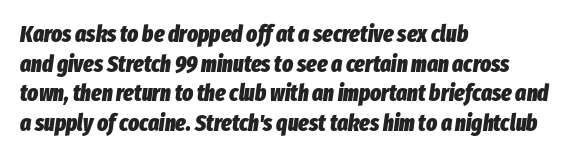
Vertical spacing — default. This rendering uses left alignment, leaving the right contour irregular. Letters rest on an invisible, unmarked baseline. On the weight axis this lands at bold, roughly 700. Observe the ordinary spacing: letters are neighbours, not strangers.
